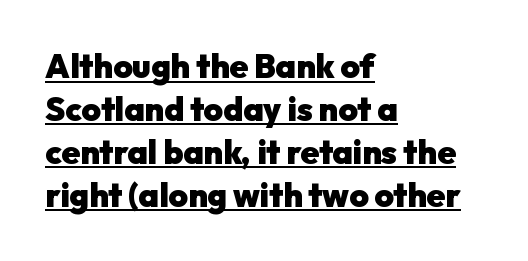
The image shows 33 px heavy sans-serif type, upright; set left-aligned, normal line spacing (1.3x), normal letter spacing, underlined; low stroke contrast and a medium x-height.
